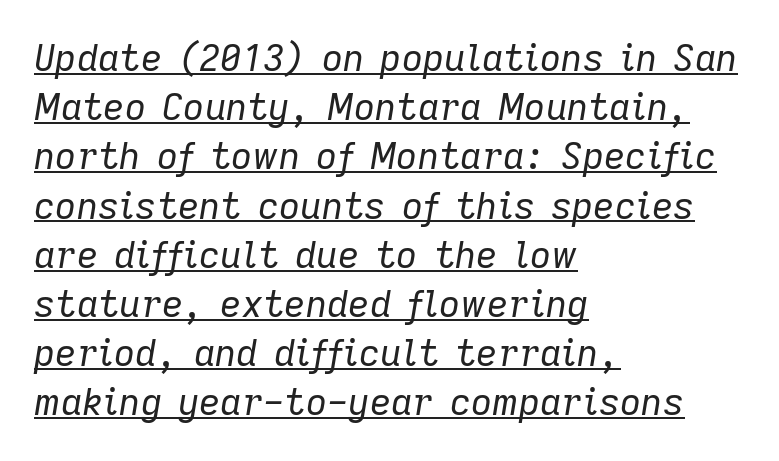
Q: Is the text bold? A: No.
Q: Is the text italic (slanted)? A: Yes, it leans right by about 9 degrees.
Q: Is the text underlined? A: Yes.
Q: How is the paragraph aligned? A: Left-aligned.
Q: Is the spacing between letters normal or unusually wide? A: Normal.
Q: Is the spacing between lines tight, normal or loose? A: Normal.
Q: Width (condensed, normal, or wide)? A: Normal.
Q: Stroke contrast? A: Low.
Q: x-height? A: Medium.
Q: Monospaced? A: No.
